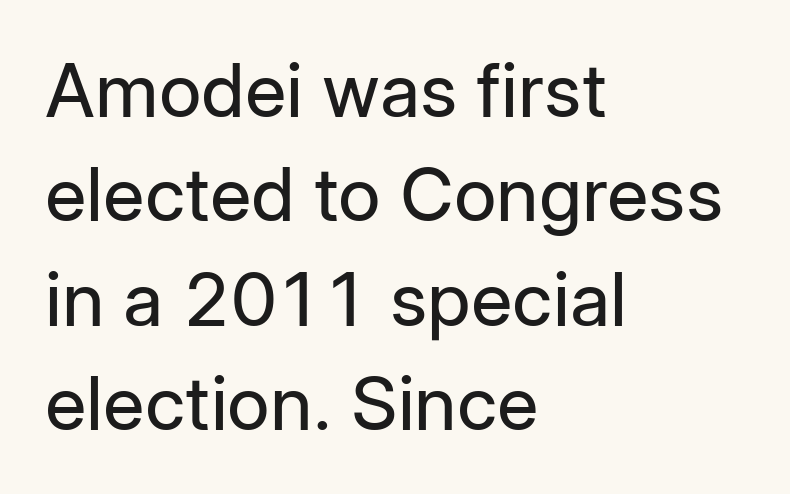
These lines are rendered in a variable-pitch font. The baseline area is clear. Stroke thickness stays within the range of a standard reading face or lighter. The rendering uses a moderate line-height, typical for paragraphs.
